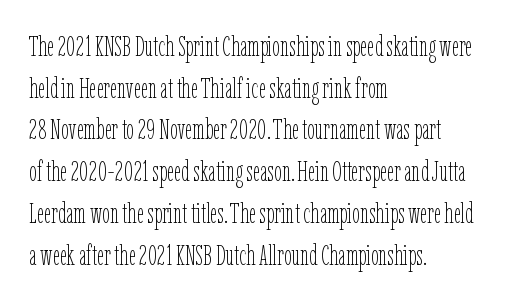
{"italic": "no", "bold": "no", "weight": "thin", "width": "condensed", "stroke_contrast": "low", "x_height": "medium", "monospaced": "no", "underline": "no", "align": "left", "line_spacing": "normal", "line_spacing_ratio": 1.49, "letter_spacing": "normal", "letter_spacing_em": 0.0, "glyph_px": 28}
